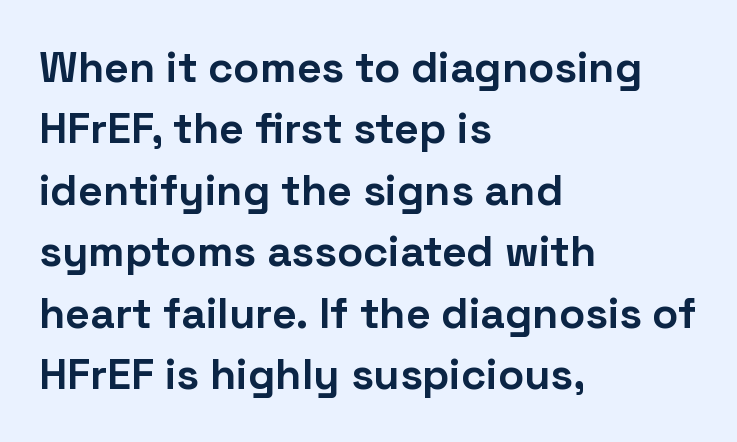
You can tell from the bare stems that sans-serif type was used. Descenders are the only things crossing below the line. A student would call this left alignment; a typographer would say flush left, rag right. Think of a printed novel: that variable character pitch is what you see here. Designer's note — italics off, roman on. Line spacing here is normal.
